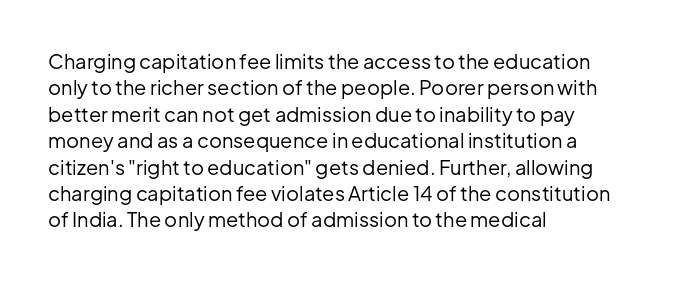
Q: Is the text bold? A: No.
Q: Is the text italic (slanted)? A: No, it is upright.
Q: Is the text underlined? A: No.
Q: How is the paragraph aligned? A: Left-aligned.
Q: Is the spacing between letters normal or unusually wide? A: Normal.
Q: Is the spacing between lines tight, normal or loose? A: Normal.
